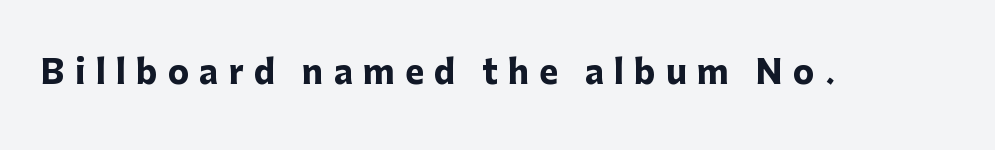
Q: Is the text bold? A: Yes.
Q: Is the text italic (slanted)? A: No, it is upright.
Q: Is the typeface a serif or a sans-serif typeface? A: Sans-serif.
Q: Is the text underlined? A: No.
Q: Is the spacing between letters normal or unusually wide? A: Unusually wide.
Q: Width (condensed, normal, or wide)? A: Normal.
Q: Stroke contrast? A: Low.
Q: x-height? A: Medium.
Q: Monospaced? A: No.
